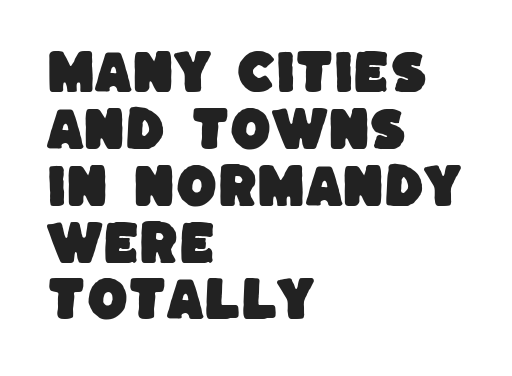
Q: Is the typeface a serif or a sans-serif typeface? A: Sans-serif.
Q: Is the text underlined? A: No.
Q: How is the paragraph aligned? A: Left-aligned.
Q: Is the spacing between letters normal or unusually wide? A: Normal.
Q: Width (condensed, normal, or wide)? A: Normal.
Q: Stroke contrast? A: Low.
Q: x-height? A: Large.
Q: Monospaced? A: No.
